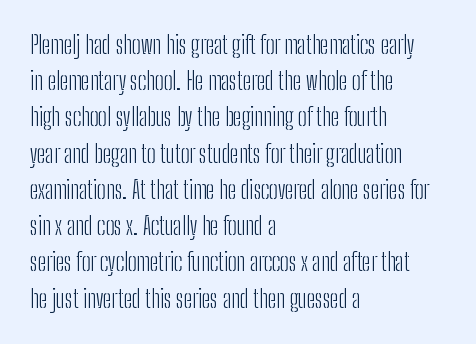
Q: Is the text bold? A: No.
Q: Is the text italic (slanted)? A: No, it is upright.
Q: Is the text underlined? A: No.
Q: How is the paragraph aligned? A: Left-aligned.
Q: Is the spacing between letters normal or unusually wide? A: Normal.
Q: Is the spacing between lines tight, normal or loose? A: Normal.
